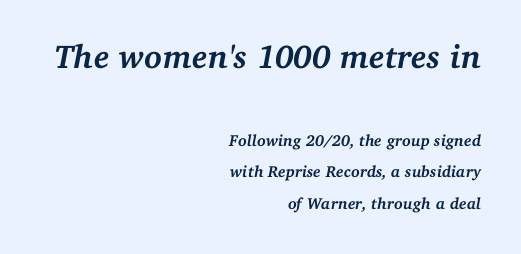
Q: Is the text bold? A: Yes.
Q: Is the text italic (slanted)? A: Yes, it leans right by about 11 degrees.
Q: Is the typeface a serif or a sans-serif typeface? A: Serif.
Q: Is the text underlined? A: No.
Q: How is the paragraph aligned? A: Right-aligned.
Q: Is the spacing between letters normal or unusually wide? A: Normal.
Q: Is the spacing between lines tight, normal or loose? A: Loose.
Q: Which block of text is set in a larger size, the first (top) or the second (bottom)? A: The first (top) one.
Q: Width (condensed, normal, or wide)? A: Normal.
Q: Stroke contrast? A: Medium.
Q: x-height? A: Medium.
Q: Monospaced? A: No.
